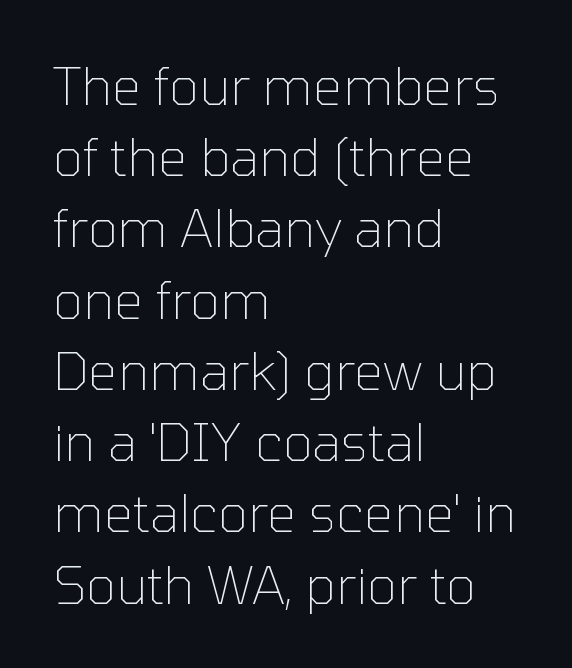
The image shows 52 px thin sans-serif type, upright; set left-aligned, normal line spacing (1.37x), normal letter spacing, not underlined; low stroke contrast and a medium x-height.
